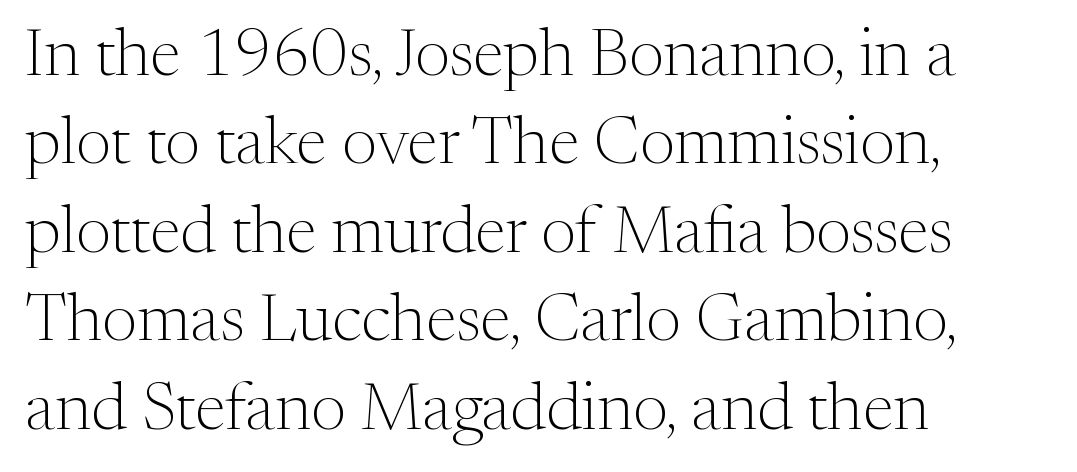
Is the type heavy? It reads as light-to-regular instead. The passage shown is not underscored anywhere. The letters sit at their default tracking, neither squeezed nor spread. The glyphs in this specimen are seriffed.
